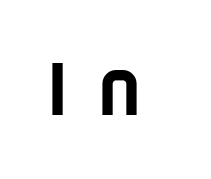
Q: Is the typeface a serif or a sans-serif typeface? A: Sans-serif.
Q: Is the text underlined? A: No.
Q: Is the spacing between letters normal or unusually wide? A: Unusually wide.
Q: Width (condensed, normal, or wide)? A: Condensed.
Q: Stroke contrast? A: Low.
Q: x-height? A: Large.
Q: Monospaced? A: No.
